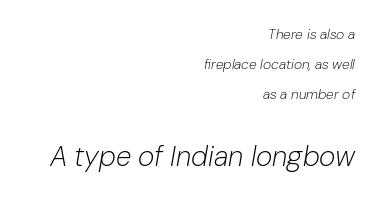
This layout puts the modest block above and the oversized block below. Underline: absent. Is the letter spacing exaggerated? No — it looks like the ordinary default. An italicized treatment has been applied to the whole sample. Leading is clearly above the norm, producing a sparse column.
